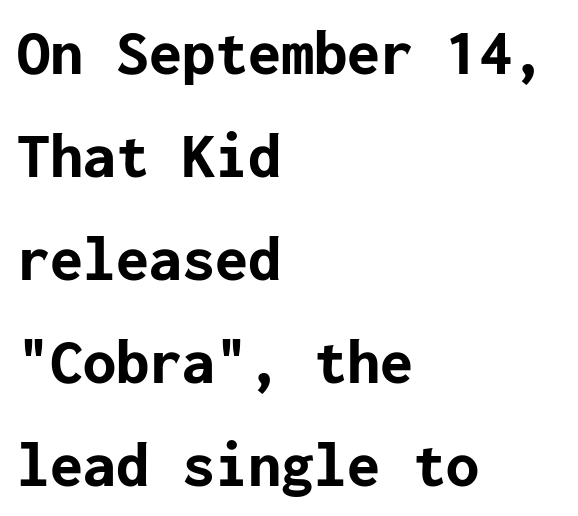
{"serif": "no", "italic": "no", "bold": "yes", "weight": "bold", "width": "normal", "stroke_contrast": "low", "x_height": "medium", "underline": "no", "align": "left", "line_spacing": "normal", "line_spacing_ratio": 1.56, "letter_spacing": "normal", "letter_spacing_em": 0.0, "glyph_px": 66}
